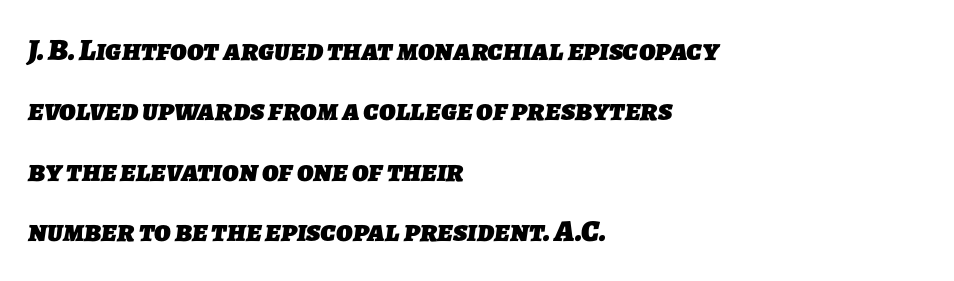
The image shows 31 px heavy sans-serif type; set left-aligned, loose line spacing (1.95x), normal letter spacing, not underlined; low stroke contrast and a medium x-height.
